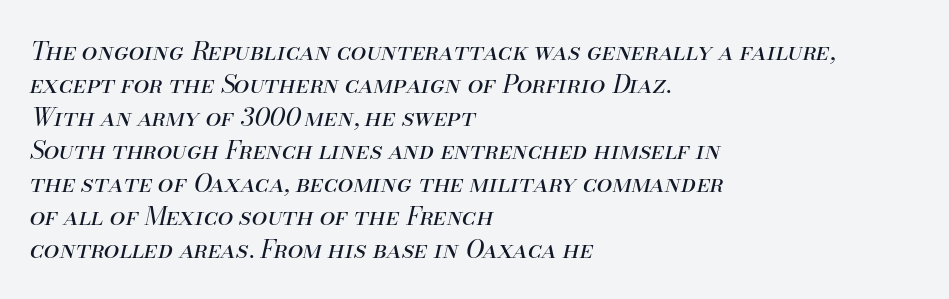
Ink coverage per letter is moderate at most. Interline gaps are of average width in this sample. These lines stack with their left ends in a neat column. This sample uses an oblique cut, with every glyph tilted off the vertical. Lines of text with bare space underneath. Between one letter and the next there's only the usual sliver of space.
